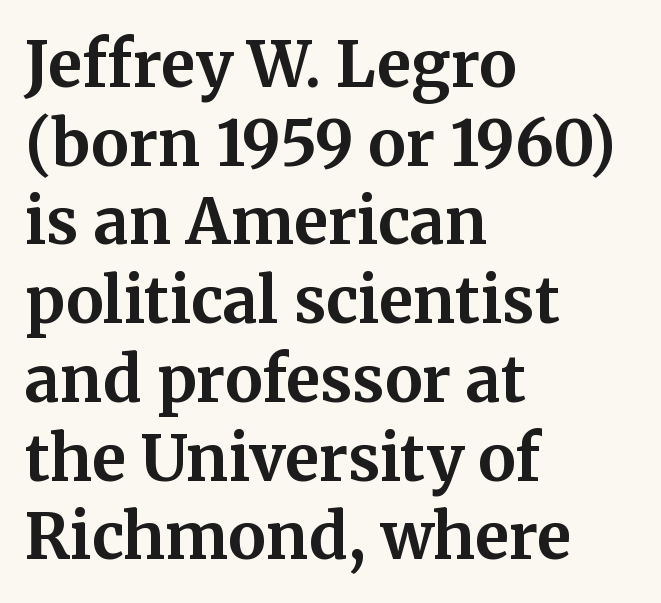
{"serif": "yes", "italic": "no", "bold": "yes", "weight": "bold", "width": "normal", "stroke_contrast": "medium", "x_height": "medium", "monospaced": "no", "underline": "no", "align": "left", "line_spacing": "normal", "line_spacing_ratio": 1.25, "letter_spacing": "normal", "letter_spacing_em": 0.0, "glyph_px": 63}
